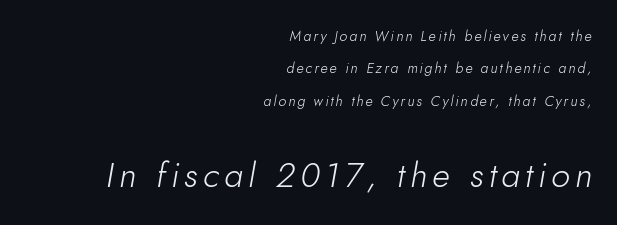
The image shows 34 px light type, italic (leaning right); set right-aligned, loose line spacing (2.32x), not underlined; the second (bottom) block is 2.43x larger; low stroke contrast and a small x-height.
